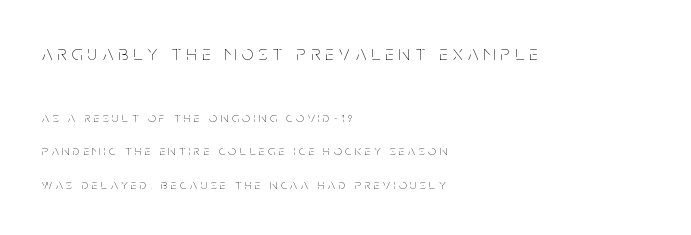
The image shows 21 px text type, upright; set left-aligned, loose line spacing (2.42x), unusually wide letter spacing (+0.26 em), not underlined; the first (top) block is 1.5x larger.
